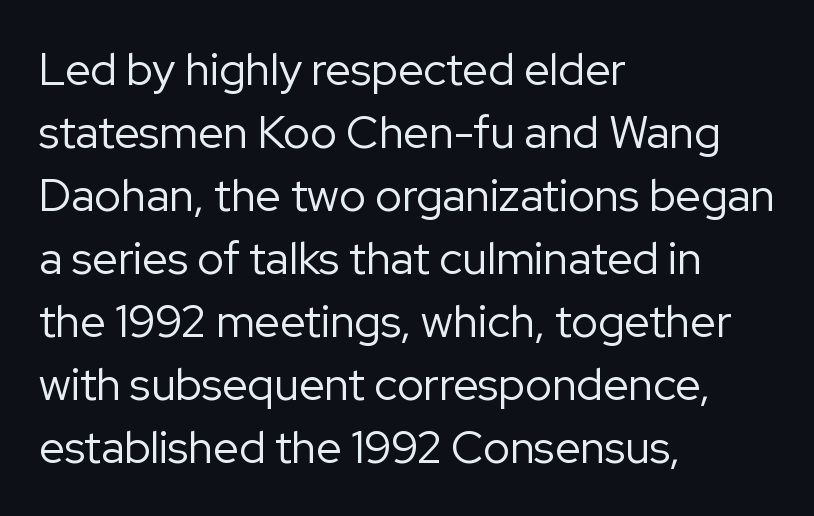
{"serif": "no", "italic": "no", "bold": "no", "weight": "regular", "width": "normal", "stroke_contrast": "low", "x_height": "medium", "monospaced": "no", "underline": "no", "align": "left", "line_spacing": "normal", "line_spacing_ratio": 1.4, "letter_spacing": "normal", "letter_spacing_em": 0.0, "glyph_px": 45}
